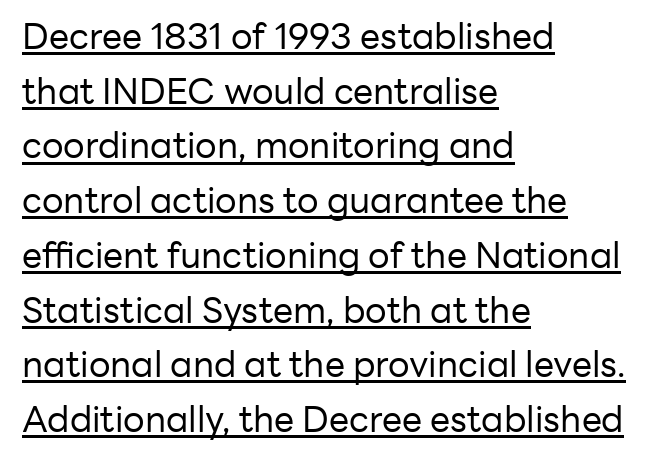
The image shows 36 px regular-weight sans-serif type, upright; set left-aligned, normal line spacing (1.52x), normal letter spacing, underlined; low stroke contrast and a medium x-height.
